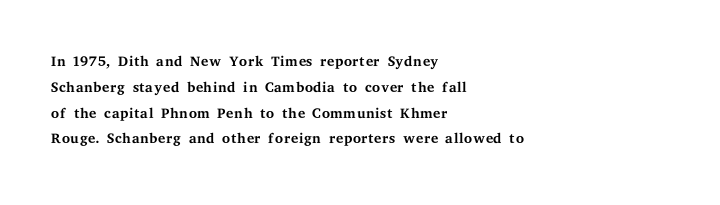
Q: Is the text bold? A: No.
Q: Is the text italic (slanted)? A: No, it is upright.
Q: Is the text underlined? A: No.
Q: How is the paragraph aligned? A: Left-aligned.
Q: Is the spacing between letters normal or unusually wide? A: Normal.
